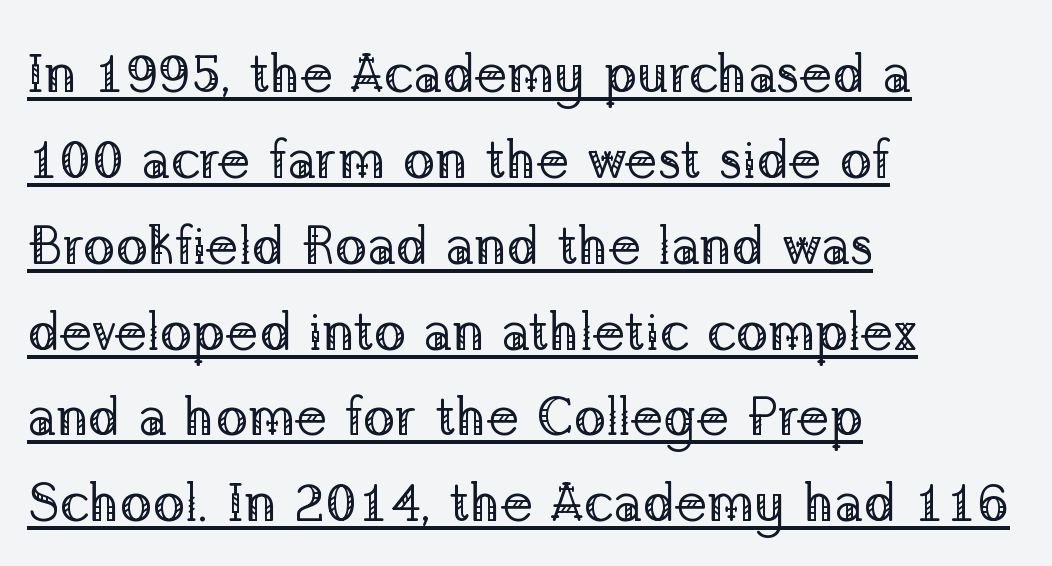
This is underlined copy, the kind a proofreader might mark for attention. What's the leading like? Ordinary, nothing unusual. Unlike a clean sans, this face finishes its strokes with serifs. Alignment: flush left.
